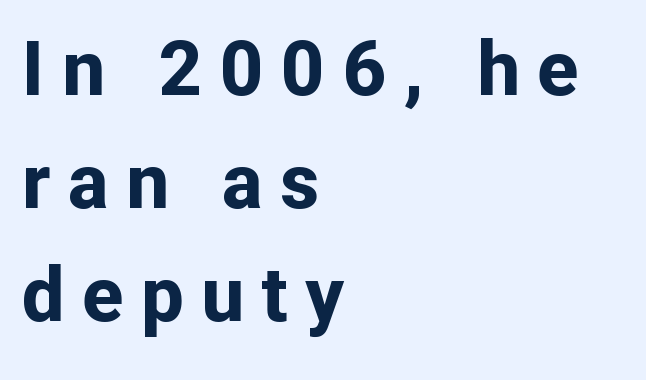
{"serif": "no", "italic": "no", "bold": "yes", "weight": "bold", "width": "normal", "stroke_contrast": "low", "x_height": "medium", "monospaced": "no", "underline": "no", "align": "left", "line_spacing": "normal", "line_spacing_ratio": 1.49, "letter_spacing": "wide", "letter_spacing_em": 0.23, "glyph_px": 76}
